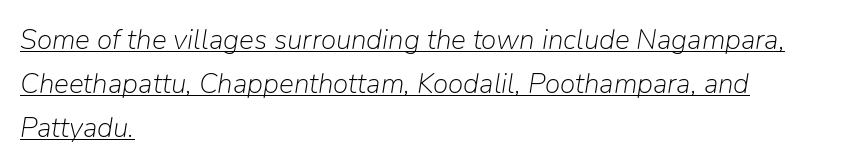
{"italic": "yes", "lean": "right", "slant_degrees": 9, "bold": "no", "weight": "light", "width": "normal", "stroke_contrast": "low", "x_height": "medium", "monospaced": "no", "underline": "yes", "align": "left", "line_spacing": "normal", "line_spacing_ratio": 1.58, "letter_spacing": "normal", "letter_spacing_em": 0.0, "glyph_px": 28}
